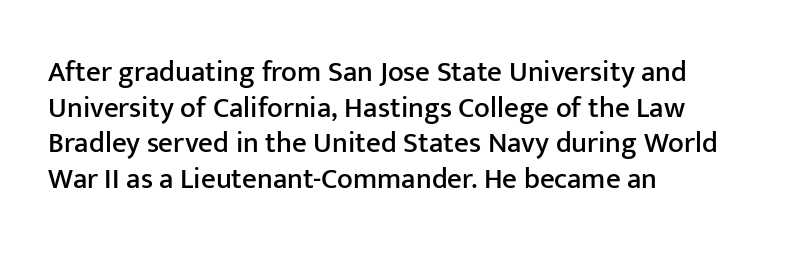
The image shows 29 px sans-serif type, upright; set left-aligned, line spacing 1.23x, normal letter spacing, not underlined; low stroke contrast and a medium x-height.
